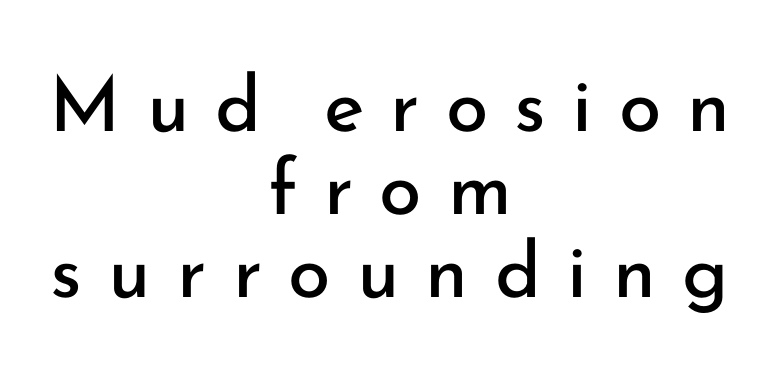
{"serif": "no", "italic": "no", "bold": "no", "weight": "regular", "width": "normal", "stroke_contrast": "low", "x_height": "small", "monospaced": "no", "underline": "no", "align": "center", "line_spacing": "tight", "line_spacing_ratio": 1.08, "letter_spacing": "wide", "letter_spacing_em": 0.34, "glyph_px": 77}
